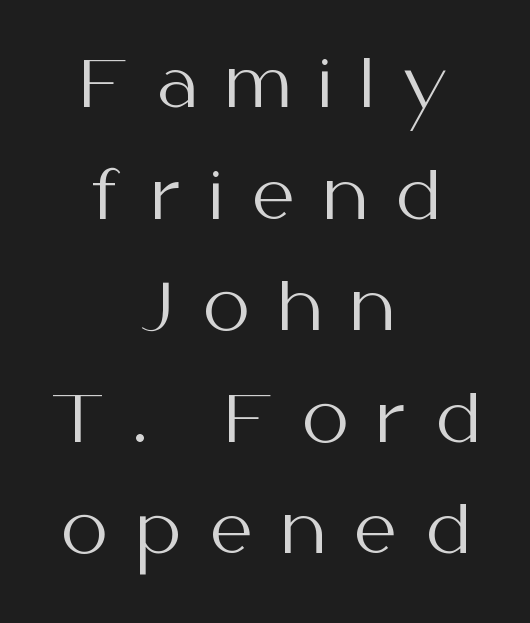
{"serif": "no", "italic": "no", "bold": "no", "weight": "regular", "width": "normal", "stroke_contrast": "medium", "x_height": "medium", "monospaced": "no", "underline": "no", "align": "center", "line_spacing": "normal", "line_spacing_ratio": 1.69, "letter_spacing": "wide", "letter_spacing_em": 0.45, "glyph_px": 66}
